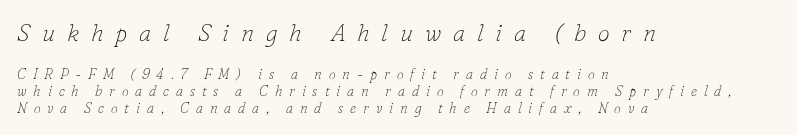
The passage shown begins with its larger block and ends with its smaller one. Glance below the letters and you will spot only blank space. Characters are canted at an angle relative to the baseline's perpendicular. Is the letter spacing exaggerated? Yes — the characters are pushed far apart.
